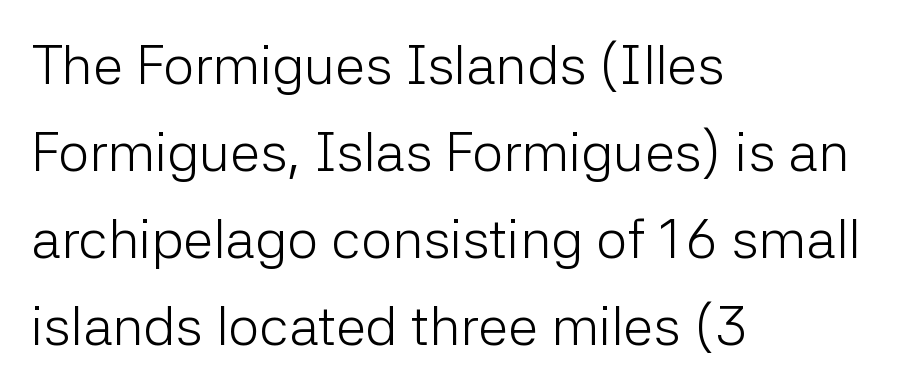
Q: Is the text bold? A: No.
Q: Is the text italic (slanted)? A: No, it is upright.
Q: Is the typeface a serif or a sans-serif typeface? A: Sans-serif.
Q: Is the text underlined? A: No.
Q: How is the paragraph aligned? A: Left-aligned.
Q: Is the spacing between letters normal or unusually wide? A: Normal.
Q: Is the spacing between lines tight, normal or loose? A: Normal.
Q: Width (condensed, normal, or wide)? A: Normal.
Q: Stroke contrast? A: Low.
Q: x-height? A: Medium.
Q: Monospaced? A: No.
